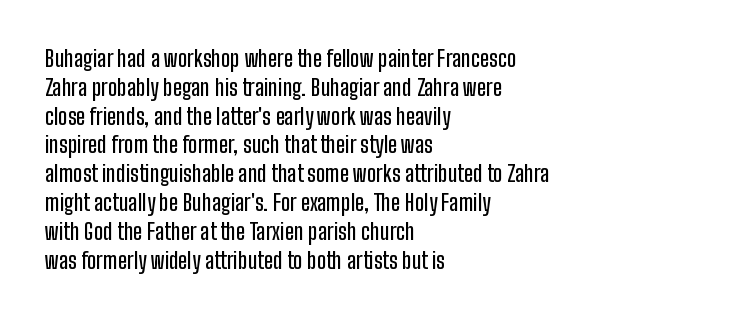
Descender tails drop into unmarked territory. Horizontal alignment here is leftward, the default for most running prose. Does extra space separate the letters? No, they use regular spacing. Upright lettering throughout. Evenly set lines give the paragraph a standard silhouette.
